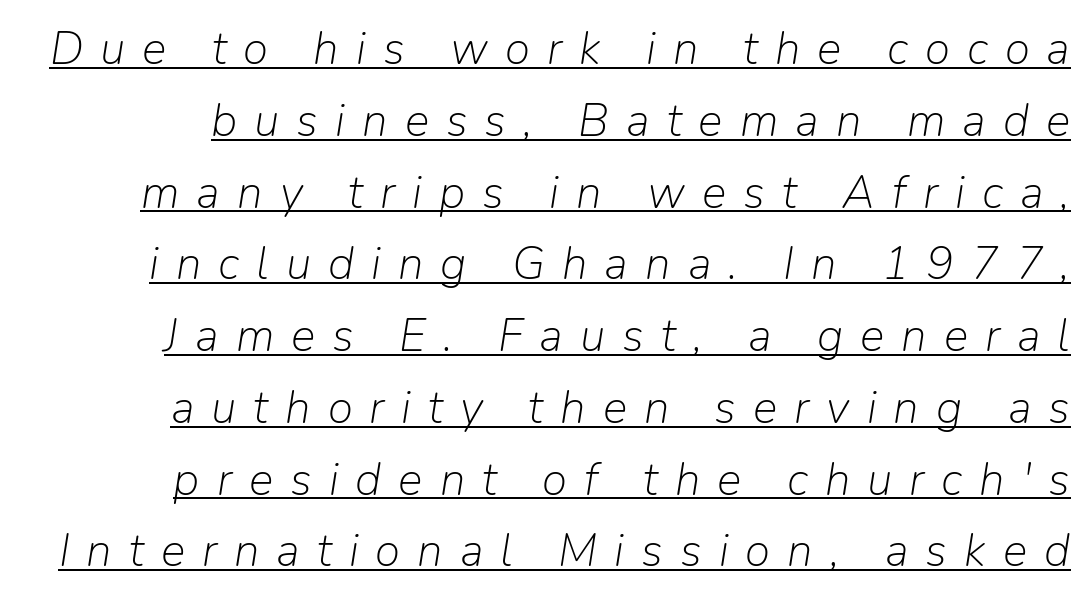
{"italic": "yes", "lean": "right", "slant_degrees": 9, "bold": "no", "weight": "light", "width": "normal", "stroke_contrast": "low", "x_height": "medium", "monospaced": "no", "underline": "yes", "line_spacing": "normal", "line_spacing_ratio": 1.56, "letter_spacing": "wide", "letter_spacing_em": 0.37, "glyph_px": 46}
